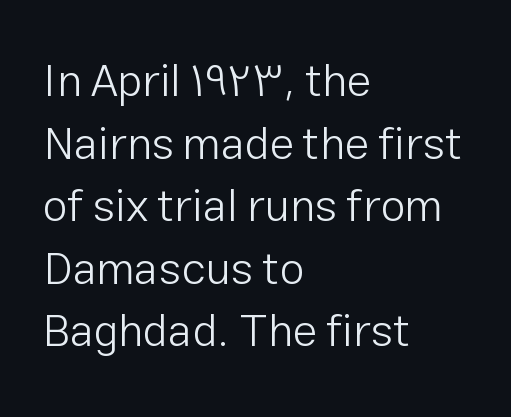
Q: Is the text bold? A: No.
Q: Is the text italic (slanted)? A: No, it is upright.
Q: Is the typeface a serif or a sans-serif typeface? A: Sans-serif.
Q: Is the text underlined? A: No.
Q: How is the paragraph aligned? A: Left-aligned.
Q: Is the spacing between letters normal or unusually wide? A: Normal.
Q: Is the spacing between lines tight, normal or loose? A: Normal.
Q: Width (condensed, normal, or wide)? A: Normal.
Q: Stroke contrast? A: Low.
Q: x-height? A: Medium.
Q: Monospaced? A: No.
